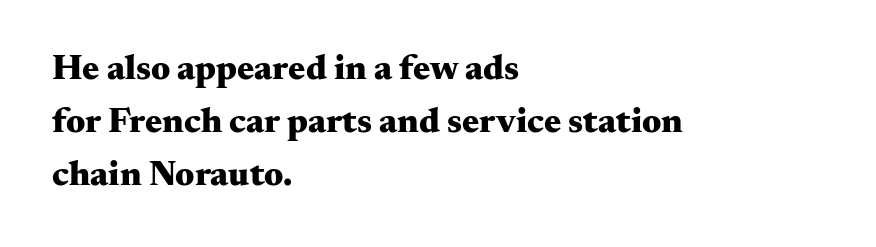
Q: Is the text bold? A: Yes.
Q: Is the text italic (slanted)? A: No, it is upright.
Q: Is the typeface a serif or a sans-serif typeface? A: Serif.
Q: Is the text underlined? A: No.
Q: How is the paragraph aligned? A: Left-aligned.
Q: Is the spacing between letters normal or unusually wide? A: Normal.
Q: Is the spacing between lines tight, normal or loose? A: Normal.
Q: Width (condensed, normal, or wide)? A: Wide.
Q: Stroke contrast? A: Medium.
Q: x-height? A: Small.
Q: Monospaced? A: No.
